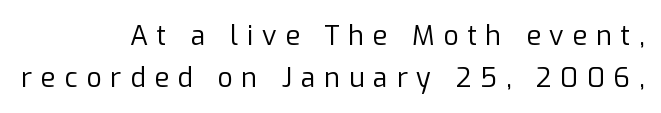
The image shows 27 px text type, upright; set right-aligned, normal line spacing (1.55x), unusually wide letter spacing (+0.32 em), not underlined.
